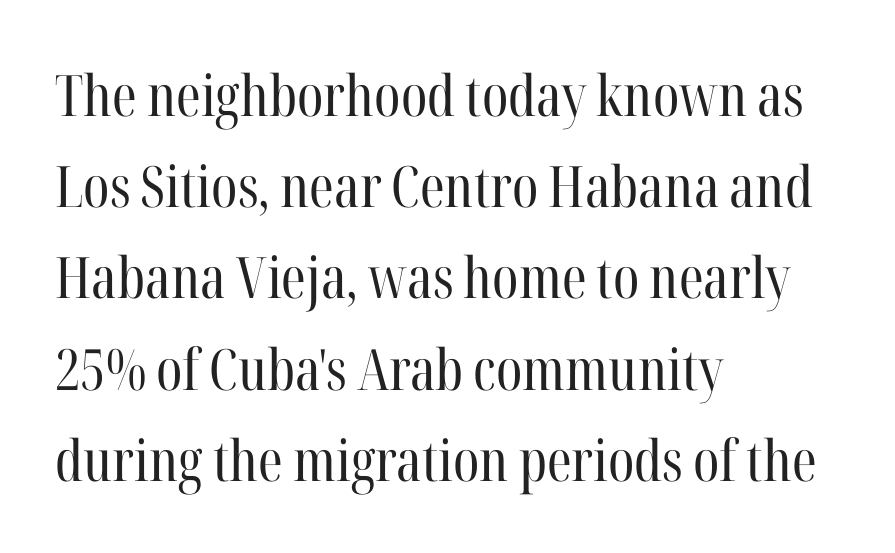
{"serif": "yes", "italic": "no", "bold": "no", "weight": "regular", "width": "condensed", "stroke_contrast": "high", "x_height": "medium", "monospaced": "no", "underline": "no", "align": "left", "line_spacing": "normal", "line_spacing_ratio": 1.6, "letter_spacing": "normal", "letter_spacing_em": 0.0, "glyph_px": 57}
